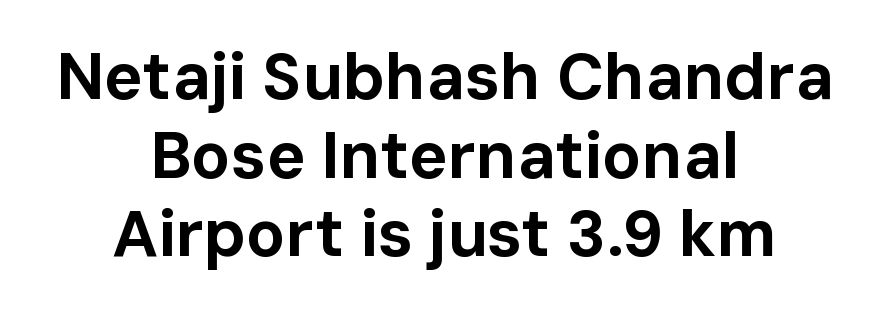
Q: Is the text bold? A: Yes.
Q: Is the text italic (slanted)? A: No, it is upright.
Q: Is the typeface a serif or a sans-serif typeface? A: Sans-serif.
Q: Is the text underlined? A: No.
Q: How is the paragraph aligned? A: Centered.
Q: Is the spacing between letters normal or unusually wide? A: Normal.
Q: Width (condensed, normal, or wide)? A: Normal.
Q: Stroke contrast? A: Low.
Q: x-height? A: Medium.
Q: Monospaced? A: No.
